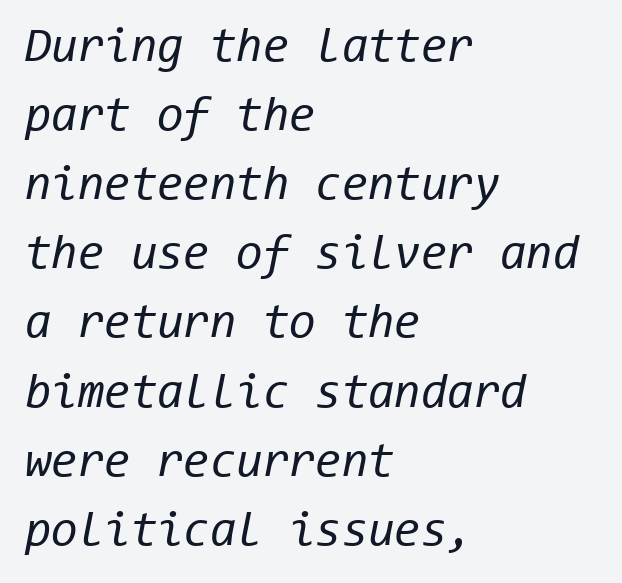
The image shows 48 px regular-weight type, italic (leaning right), monospaced; set left-aligned, normal line spacing (1.44x), normal letter spacing, not underlined; low stroke contrast and a medium x-height.
